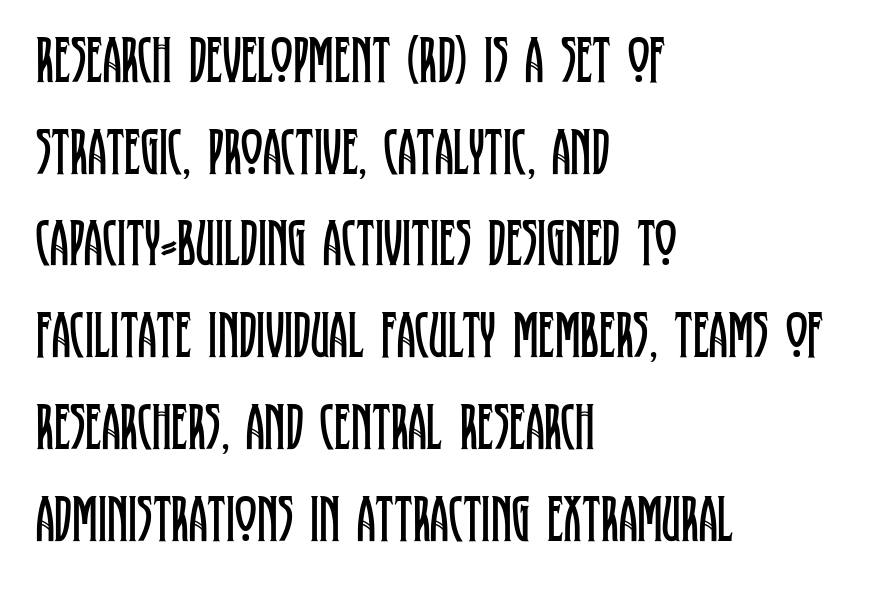
The glyphs in this specimen are seriffed. The block of text has a typical density, with ordinary space between rows. The passage shown is typed in a proportional face where columns would drift. The typography opts for an upright posture over an oblique one. Heaviness? Minimal to ordinary, like unemphasized prose. How are the letters spaced? Ordinarily, with no added tracking.
